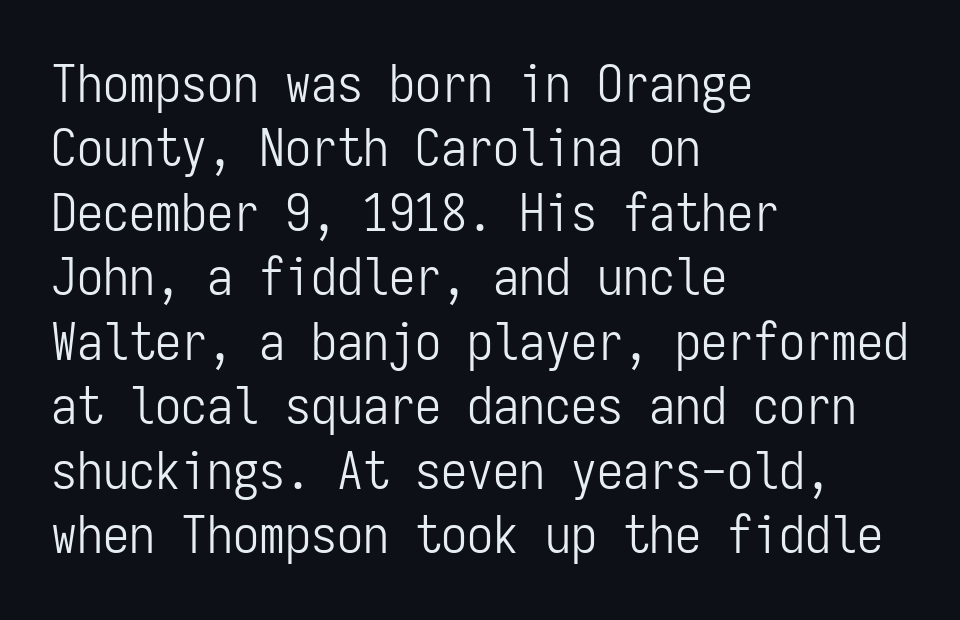
{"serif": "no", "italic": "no", "bold": "no", "weight": "light", "width": "condensed", "stroke_contrast": "low", "x_height": "medium", "monospaced": "yes", "underline": "no", "align": "left", "line_spacing_ratio": 1.24, "letter_spacing": "normal", "letter_spacing_em": 0.0, "glyph_px": 52}
